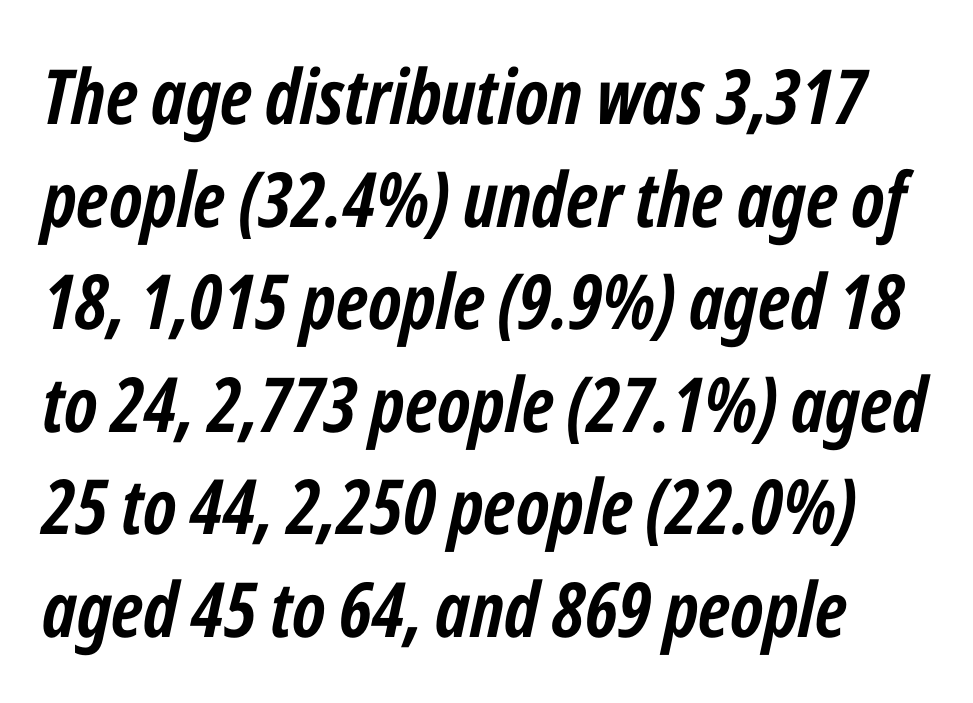
The string is rendered with underlining switched off. Weight check: bold — yes, fully. Would a proofreader flag this as italicized? Yes. These lines are rendered in a variable-pitch font.
